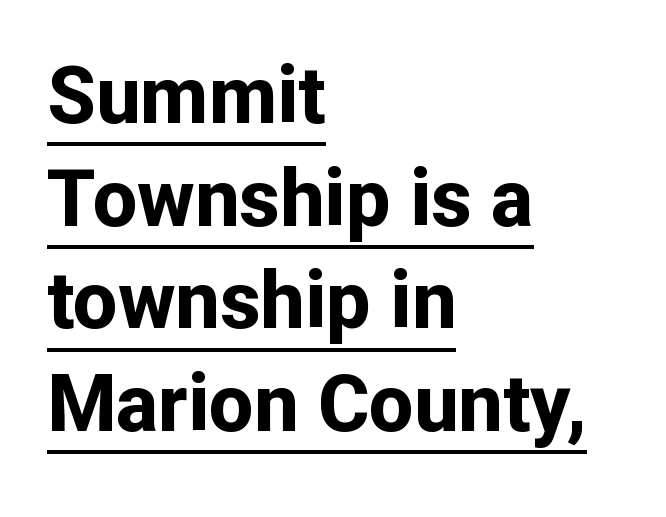
Q: Is the text bold? A: Yes.
Q: Is the text italic (slanted)? A: No, it is upright.
Q: Is the typeface a serif or a sans-serif typeface? A: Sans-serif.
Q: Is the text underlined? A: Yes.
Q: How is the paragraph aligned? A: Left-aligned.
Q: Is the spacing between letters normal or unusually wide? A: Normal.
Q: Is the spacing between lines tight, normal or loose? A: Normal.
Q: Width (condensed, normal, or wide)? A: Normal.
Q: Stroke contrast? A: Low.
Q: x-height? A: Medium.
Q: Monospaced? A: No.
